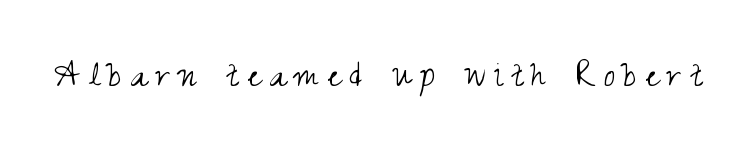
The image shows 40 px light, condensed sans-serif type, upright; set unusually wide letter spacing (+0.21 em), not underlined; medium stroke contrast and a small x-height.
